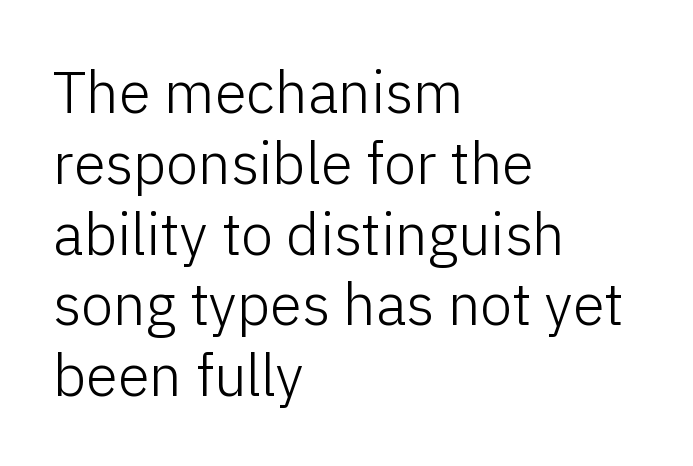
{"serif": "no", "italic": "no", "bold": "no", "weight": "light", "width": "normal", "stroke_contrast": "low", "x_height": "medium", "monospaced": "no", "underline": "no", "align": "left", "line_spacing_ratio": 1.22, "letter_spacing": "normal", "letter_spacing_em": 0.0, "glyph_px": 58}
